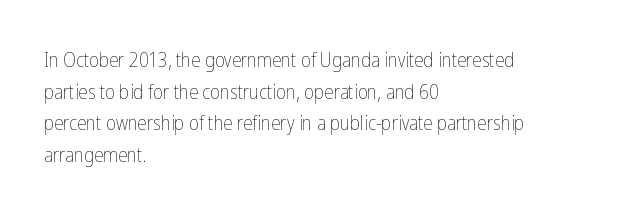
{"italic": "no", "bold": "no", "underline": "no", "align": "left", "line_spacing": "normal", "line_spacing_ratio": 1.51, "letter_spacing": "normal", "letter_spacing_em": 0.0, "glyph_px": 21}
